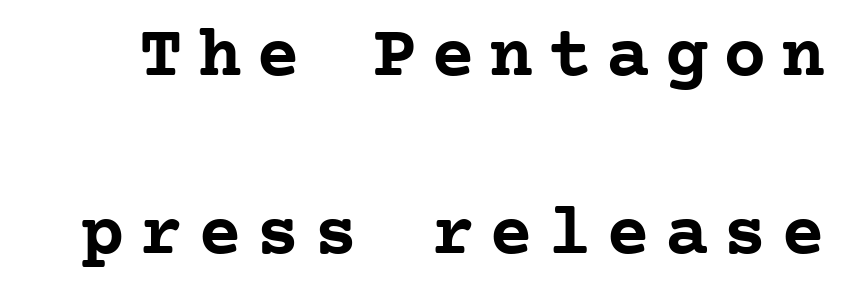
The image shows 73 px semibold serif type, upright; set loose line spacing (2.44x), unusually wide letter spacing (+0.2 em), not underlined; low stroke contrast and a medium x-height.
